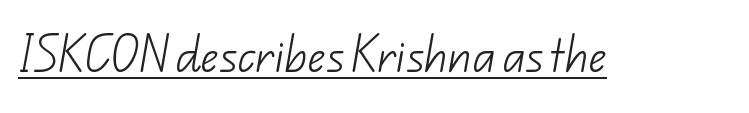
{"serif": "no", "bold": "no", "weight": "light", "width": "normal", "stroke_contrast": "low", "x_height": "small", "monospaced": "no", "underline": "yes", "letter_spacing": "normal", "letter_spacing_em": 0.0, "glyph_px": 39}
